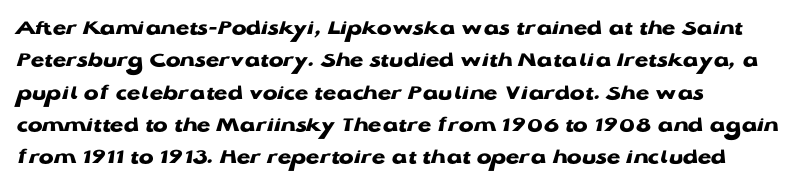
The image shows 22 px bold type, upright; set left-aligned, normal line spacing (1.47x), normal letter spacing, not underlined.
